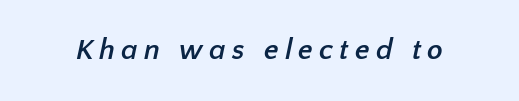
Q: Is the text bold? A: Yes.
Q: Is the typeface a serif or a sans-serif typeface? A: Sans-serif.
Q: Is the text underlined? A: No.
Q: Is the spacing between letters normal or unusually wide? A: Unusually wide.
Q: Width (condensed, normal, or wide)? A: Normal.
Q: Stroke contrast? A: Low.
Q: x-height? A: Medium.
Q: Monospaced? A: No.
